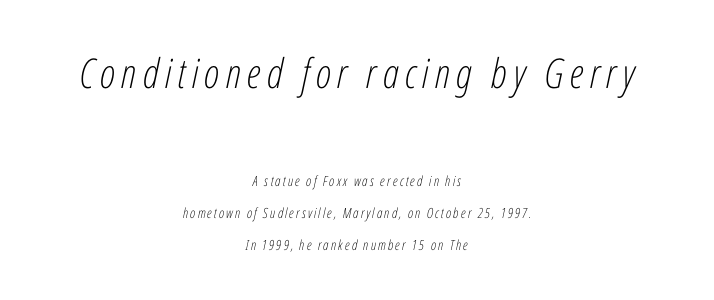
Q: Is the text bold? A: No.
Q: Is the text italic (slanted)? A: Yes, it leans right by about 12 degrees.
Q: Is the text underlined? A: No.
Q: How is the paragraph aligned? A: Centered.
Q: Is the spacing between lines tight, normal or loose? A: Loose.
Q: Which block of text is set in a larger size, the first (top) or the second (bottom)? A: The first (top) one.
Q: Width (condensed, normal, or wide)? A: Condensed.
Q: Stroke contrast? A: Low.
Q: x-height? A: Medium.
Q: Monospaced? A: No.
